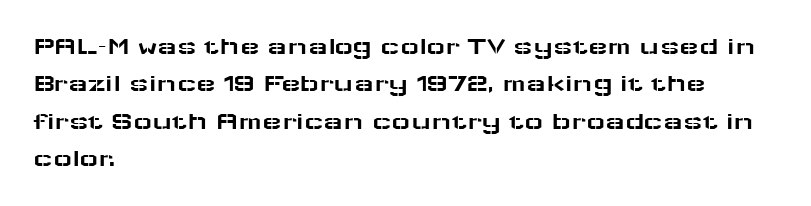
A typesetter would call this zero additional tracking. The string is rendered with underlining switched off. Reading down the block, your eye returns to a fixed left position each line. The lines sit at an ordinary, default distance from one another.
